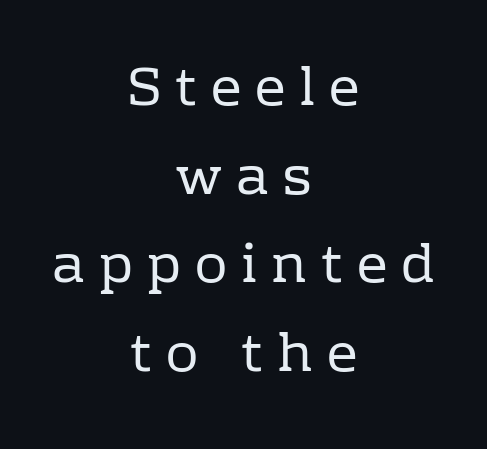
{"serif": "yes", "italic": "no", "bold": "no", "weight": "regular", "width": "normal", "stroke_contrast": "low", "x_height": "medium", "monospaced": "no", "underline": "no", "align": "center", "line_spacing": "normal", "line_spacing_ratio": 1.64, "letter_spacing": "wide", "letter_spacing_em": 0.26, "glyph_px": 54}
